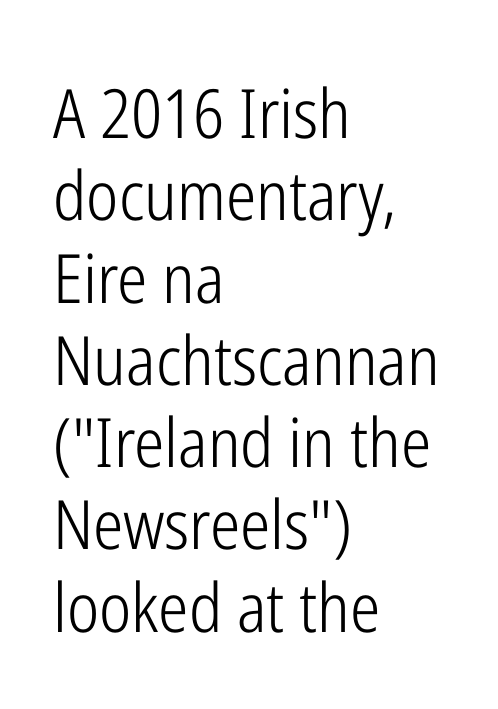
{"serif": "no", "italic": "no", "bold": "no", "weight": "light", "width": "condensed", "stroke_contrast": "low", "x_height": "medium", "monospaced": "no", "underline": "no", "align": "left", "line_spacing_ratio": 1.21, "letter_spacing": "normal", "letter_spacing_em": 0.0, "glyph_px": 68}
